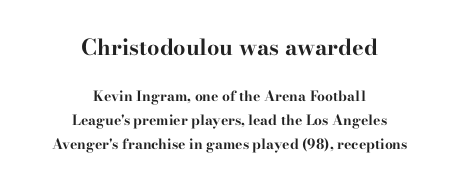
The upper block of text is set noticeably larger than the block beneath it. Characters remain perfectly vertical along every line. Notice how thick the strokes are: this is what a full bold looks like. Nobody drew a line under any word here.
